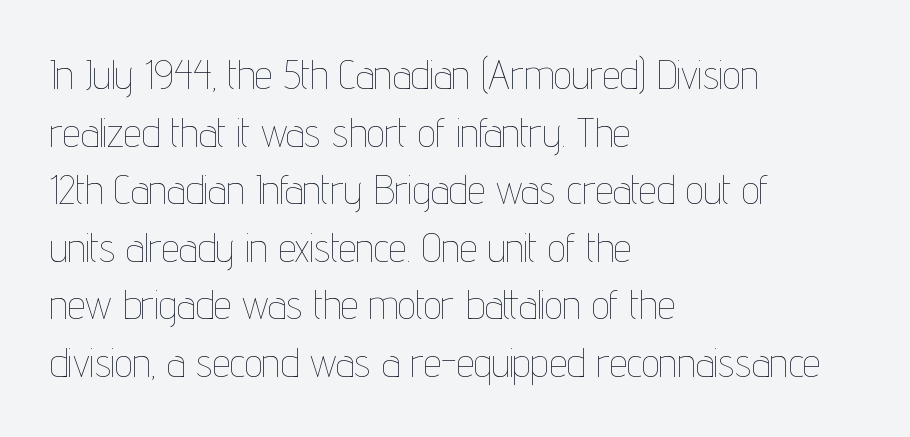
{"italic": "no", "bold": "no", "weight": "thin", "width": "condensed", "stroke_contrast": "low", "x_height": "medium", "monospaced": "no", "underline": "no", "align": "left", "line_spacing": "normal", "line_spacing_ratio": 1.44, "letter_spacing": "normal", "letter_spacing_em": 0.0, "glyph_px": 40}
